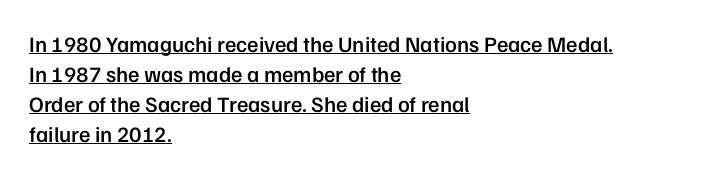
The image shows 22 px text type, upright; set left-aligned, normal line spacing (1.36x), normal letter spacing, underlined.
